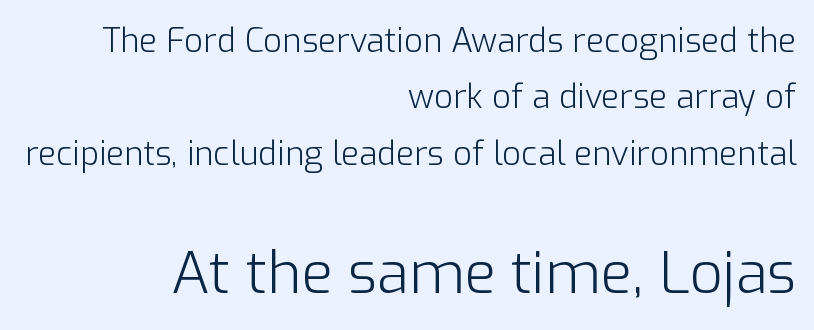
{"serif": "no", "italic": "no", "bold": "no", "weight": "light", "width": "normal", "stroke_contrast": "low", "x_height": "medium", "monospaced": "no", "underline": "no", "align": "right", "line_spacing_ratio": 1.71, "letter_spacing": "normal", "letter_spacing_em": 0.0, "larger_block": "second", "size_ratio": 1.76, "glyph_px": 58}
